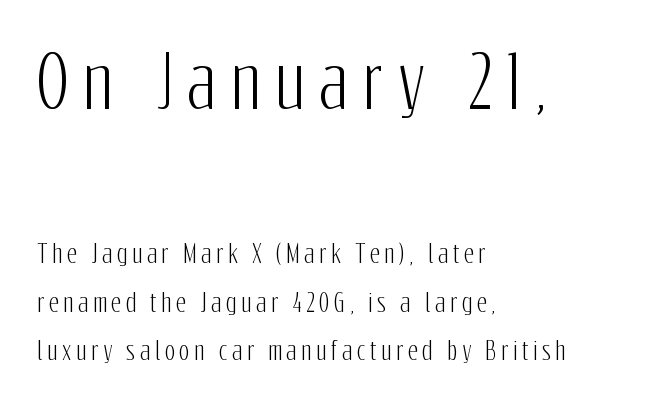
{"serif": "no", "italic": "no", "width": "condensed", "stroke_contrast": "low", "x_height": "medium", "monospaced": "no", "underline": "no", "align": "left", "line_spacing": "loose", "line_spacing_ratio": 2.03, "letter_spacing": "wide", "letter_spacing_em": 0.2, "larger_block": "first", "size_ratio": 2.96, "glyph_px": 71}
